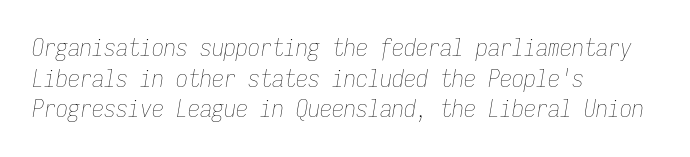
The rows are spaced the way most documents space them. An italicized treatment has been applied to the whole sample. The space directly below the letters is spotless. Summary of weight: not heavy and not bold. Words appear dense and cohesive because spacing is normal.
